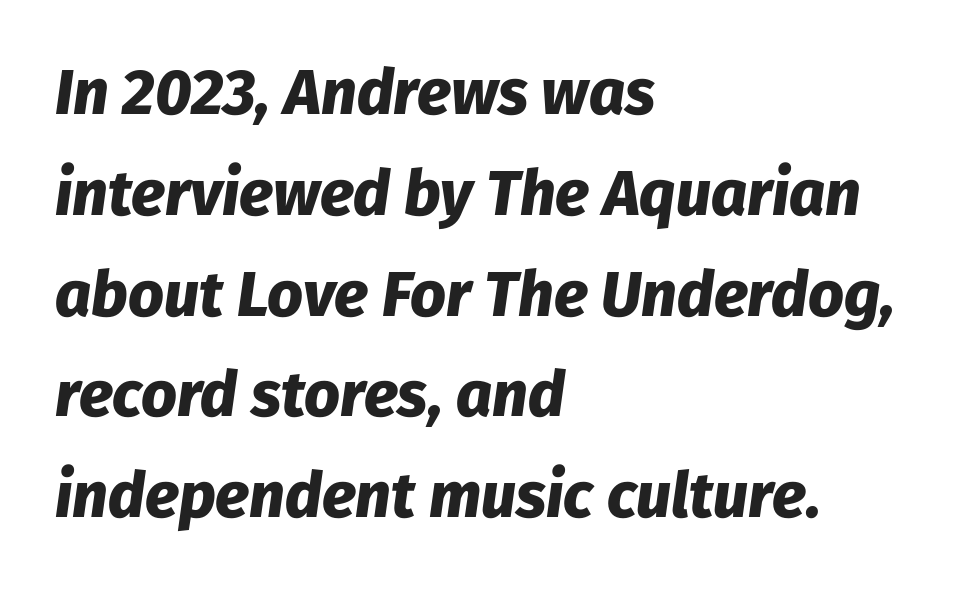
Q: Is the text bold? A: Yes.
Q: Is the text italic (slanted)? A: Yes, it leans right by about 8 degrees.
Q: Is the text underlined? A: No.
Q: How is the paragraph aligned? A: Left-aligned.
Q: Is the spacing between letters normal or unusually wide? A: Normal.
Q: Is the spacing between lines tight, normal or loose? A: Normal.
Q: Width (condensed, normal, or wide)? A: Normal.
Q: Stroke contrast? A: Low.
Q: x-height? A: Medium.
Q: Monospaced? A: No.
